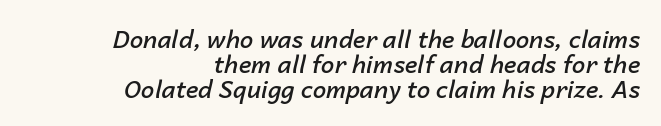
{"italic": "yes", "lean": "right", "slant_degrees": 14, "bold": "semi", "underline": "no", "align": "right", "line_spacing": "tight", "line_spacing_ratio": 1.04, "letter_spacing": "normal", "letter_spacing_em": 0.0, "glyph_px": 24}
